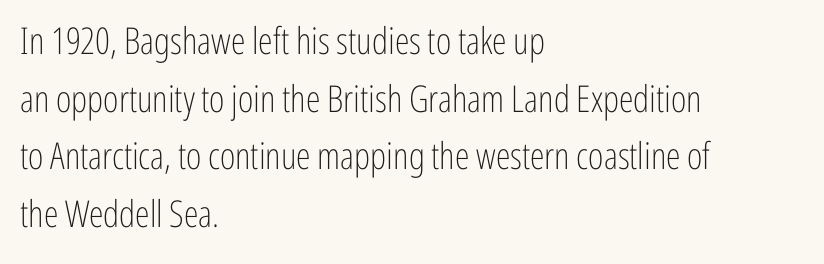
{"serif": "no", "italic": "no", "bold": "no", "weight": "light", "width": "condensed", "stroke_contrast": "low", "x_height": "medium", "monospaced": "no", "underline": "no", "align": "left", "line_spacing": "normal", "line_spacing_ratio": 1.56, "letter_spacing": "normal", "letter_spacing_em": 0.0, "glyph_px": 37}
